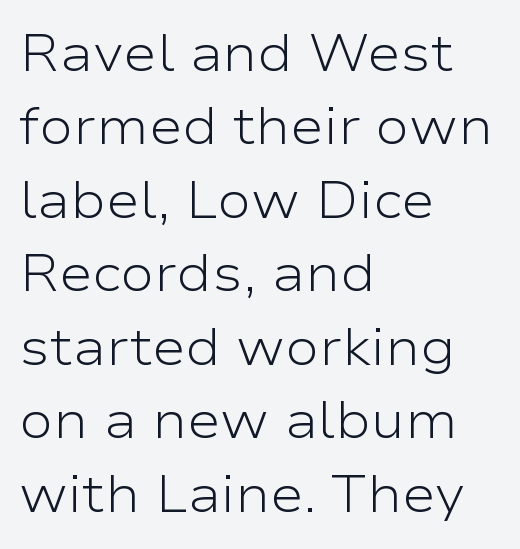
Q: Is the text bold? A: No.
Q: Is the text italic (slanted)? A: No, it is upright.
Q: Is the typeface a serif or a sans-serif typeface? A: Sans-serif.
Q: Is the text underlined? A: No.
Q: How is the paragraph aligned? A: Left-aligned.
Q: Is the spacing between letters normal or unusually wide? A: Normal.
Q: Is the spacing between lines tight, normal or loose? A: Normal.
Q: Width (condensed, normal, or wide)? A: Wide.
Q: Stroke contrast? A: Low.
Q: x-height? A: Medium.
Q: Monospaced? A: No.
